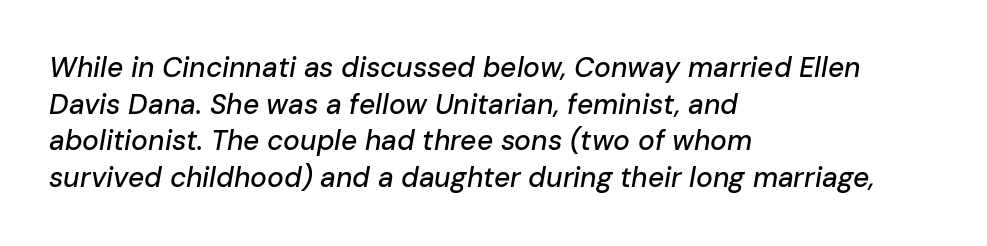
The image shows 28 px text type, italic (leaning right); set left-aligned, normal line spacing (1.31x), normal letter spacing, not underlined; low stroke contrast and a medium x-height.
